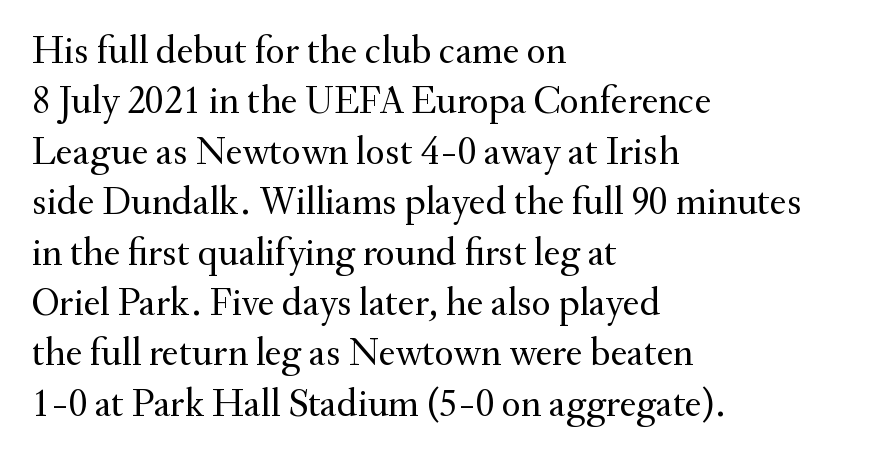
Does the lettering tilt? It doesn't — this is upright. Bold? No — there's no thickening of the strokes. Check the space under the baseline: it is left empty. The face used here is proportionally spaced, like ordinary book or web type. The passage shown is typeset with a serif family. These lines keep a tight, regular rhythm from letter to letter.
